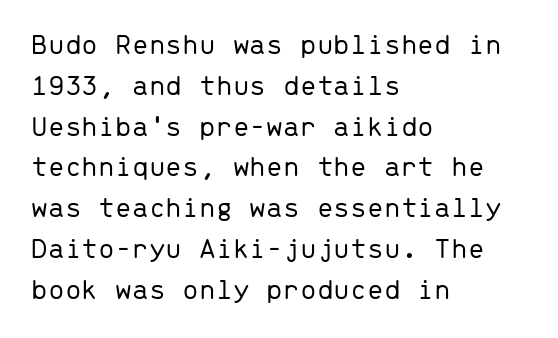
Quick note: not italic, upright. Think of a typewriter: that constant character pitch is what you see here. The letters carry no serifs — their stems end cleanly without finishing strokes. Between one letter and the next there's only the usual sliver of space. What's the leading like? Ordinary, nothing unusual. The lines are quadded left.
